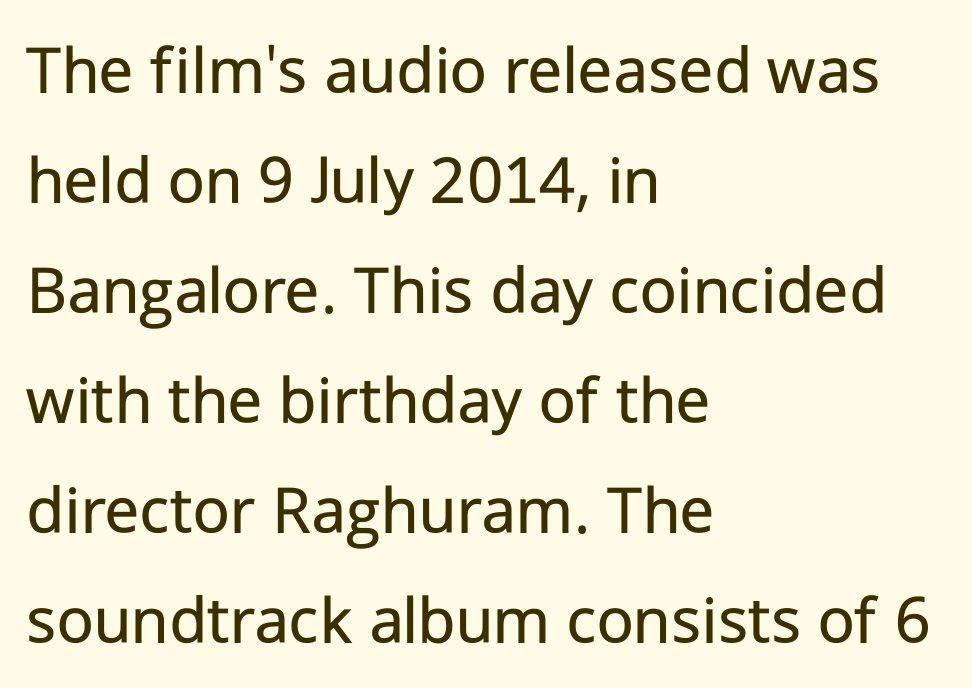
The image shows 71 px regular-weight sans-serif type, upright; set left-aligned, normal line spacing (1.55x), normal letter spacing, not underlined; low stroke contrast and a medium x-height.
